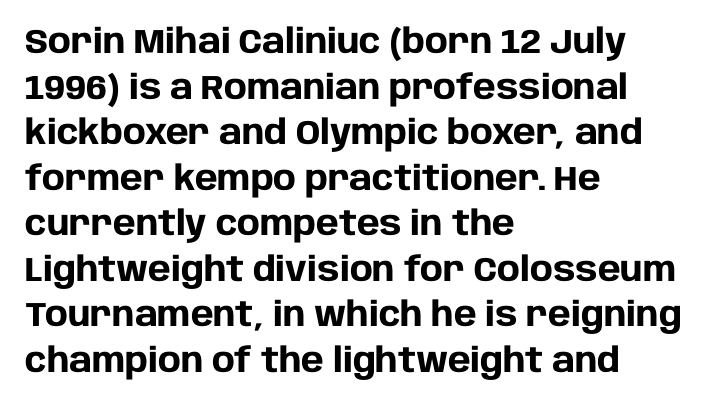
Ascenders rise straight up at ninety degrees. Here the designer chose a conventional face with non-uniform glyph widths. Nobody drew a line under any word here. The type is set solid horizontally, with unmodified tracking. Classification — sans serif. These lines are set flush left with a ragged right edge.
